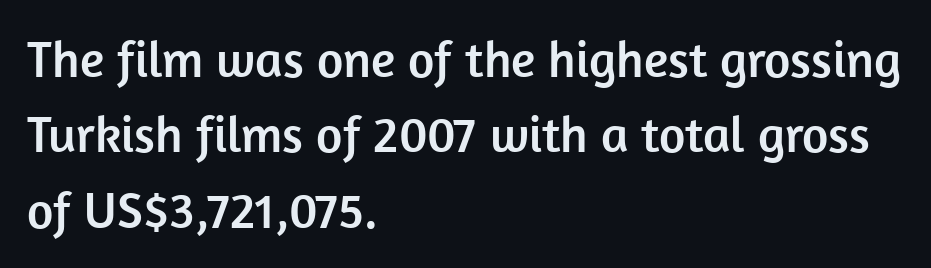
Q: Is the text italic (slanted)? A: No, it is upright.
Q: Is the typeface a serif or a sans-serif typeface? A: Sans-serif.
Q: Is the text underlined? A: No.
Q: How is the paragraph aligned? A: Left-aligned.
Q: Is the spacing between letters normal or unusually wide? A: Normal.
Q: Is the spacing between lines tight, normal or loose? A: Normal.
Q: Width (condensed, normal, or wide)? A: Normal.
Q: Stroke contrast? A: Low.
Q: x-height? A: Medium.
Q: Monospaced? A: No.
